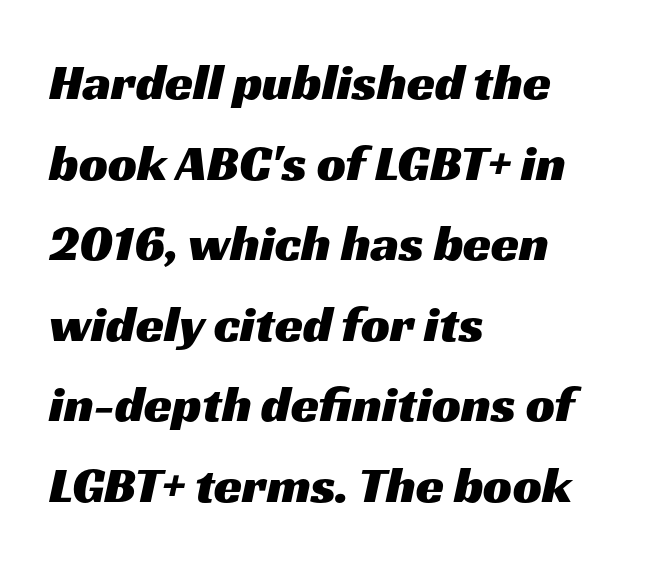
The image shows 51 px wide sans-serif type; set left-aligned, normal line spacing (1.58x), normal letter spacing, not underlined; medium stroke contrast and a medium x-height.
